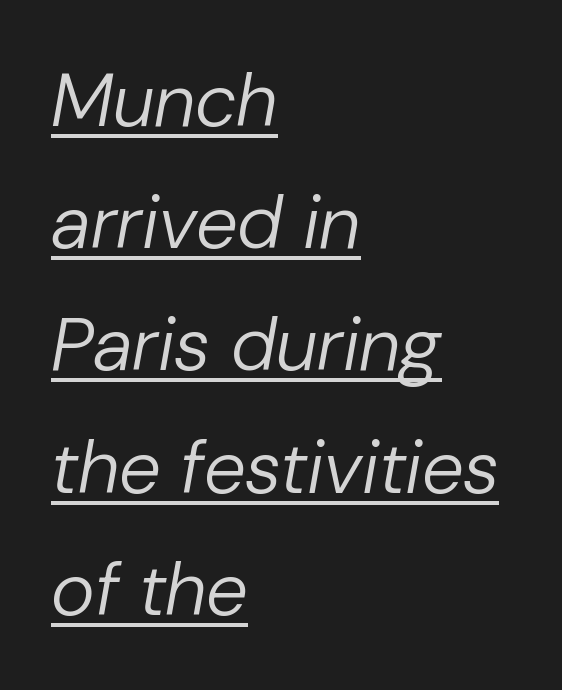
Q: Is the text bold? A: No.
Q: Is the text italic (slanted)? A: Yes, it leans right by about 10 degrees.
Q: Is the text underlined? A: Yes.
Q: How is the paragraph aligned? A: Left-aligned.
Q: Is the spacing between letters normal or unusually wide? A: Normal.
Q: Is the spacing between lines tight, normal or loose? A: Normal.
Q: Width (condensed, normal, or wide)? A: Normal.
Q: Stroke contrast? A: Low.
Q: x-height? A: Medium.
Q: Monospaced? A: No.
